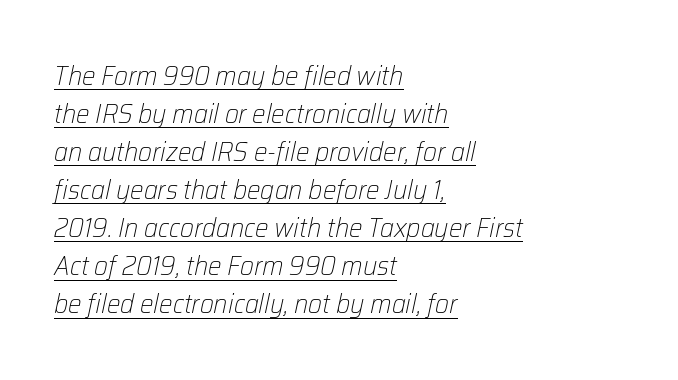
Q: Is the text bold? A: No.
Q: Is the text italic (slanted)? A: Yes, it leans right by about 12 degrees.
Q: Is the text underlined? A: Yes.
Q: How is the paragraph aligned? A: Left-aligned.
Q: Is the spacing between letters normal or unusually wide? A: Normal.
Q: Is the spacing between lines tight, normal or loose? A: Normal.
